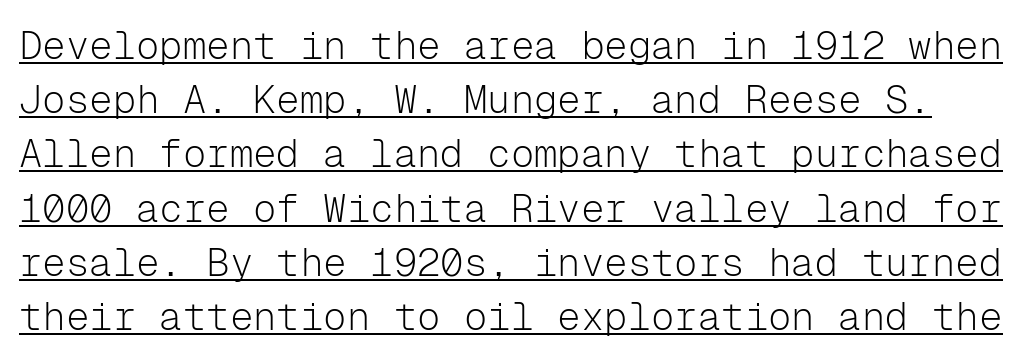
Q: Is the text bold? A: No.
Q: Is the text italic (slanted)? A: No, it is upright.
Q: Is the typeface a serif or a sans-serif typeface? A: Sans-serif.
Q: Is the text underlined? A: Yes.
Q: Is the spacing between letters normal or unusually wide? A: Normal.
Q: Is the spacing between lines tight, normal or loose? A: Normal.
Q: Width (condensed, normal, or wide)? A: Normal.
Q: Stroke contrast? A: Low.
Q: x-height? A: Medium.
Q: Monospaced? A: Yes.
